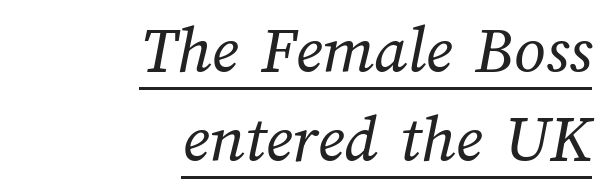
Summary of weight: not heavy and not bold. Teacher's note: observe the even right margin — that is flush-right alignment. Baseline-to-baseline distance is the conventional proportion of letter height. Think of a printed novel: that variable character pitch is what you see here. Look at the tracking — it's just the regular setting, nothing added. Decoration check: the copy is underlined.
